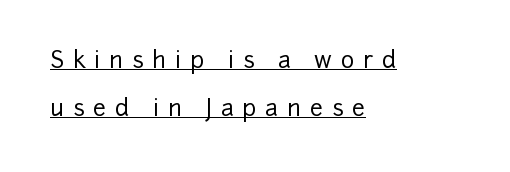
{"italic": "no", "underline": "yes", "align": "left", "line_spacing": "loose", "line_spacing_ratio": 2.08, "letter_spacing": "wide", "letter_spacing_em": 0.38, "glyph_px": 23}
